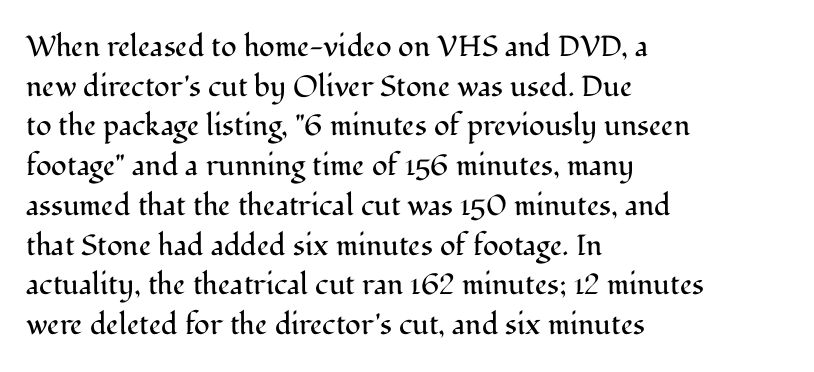
The image shows 29 px regular-weight serif type, upright; set left-aligned, normal line spacing (1.37x), normal letter spacing, not underlined; medium stroke contrast and a medium x-height.
